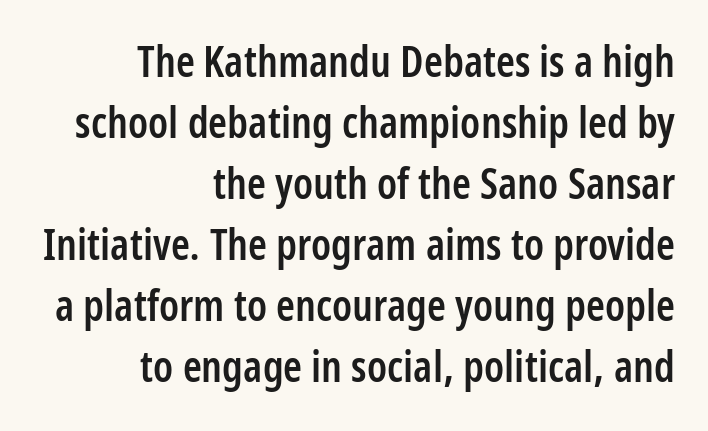
Q: Is the text bold? A: Semi-bold.
Q: Is the text italic (slanted)? A: No, it is upright.
Q: Is the typeface a serif or a sans-serif typeface? A: Sans-serif.
Q: Is the text underlined? A: No.
Q: How is the paragraph aligned? A: Right-aligned.
Q: Is the spacing between letters normal or unusually wide? A: Normal.
Q: Is the spacing between lines tight, normal or loose? A: Normal.
Q: Width (condensed, normal, or wide)? A: Condensed.
Q: Stroke contrast? A: Low.
Q: x-height? A: Medium.
Q: Monospaced? A: No.
